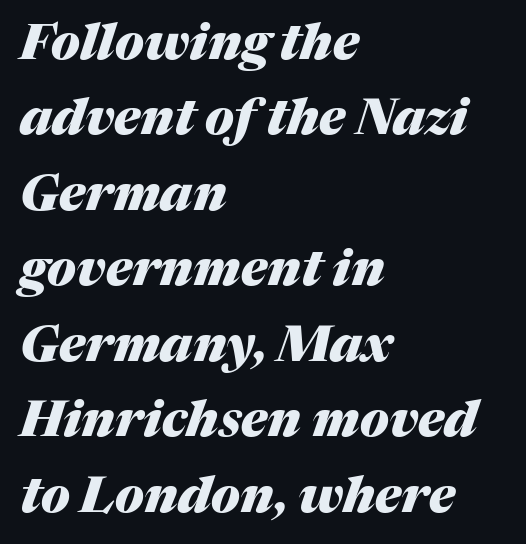
Q: Is the text bold? A: Yes.
Q: Is the text italic (slanted)? A: Yes, it leans right by about 17 degrees.
Q: Is the text underlined? A: No.
Q: How is the paragraph aligned? A: Left-aligned.
Q: Is the spacing between letters normal or unusually wide? A: Normal.
Q: Is the spacing between lines tight, normal or loose? A: Normal.
Q: Width (condensed, normal, or wide)? A: Normal.
Q: Stroke contrast? A: Medium.
Q: x-height? A: Medium.
Q: Monospaced? A: No.
